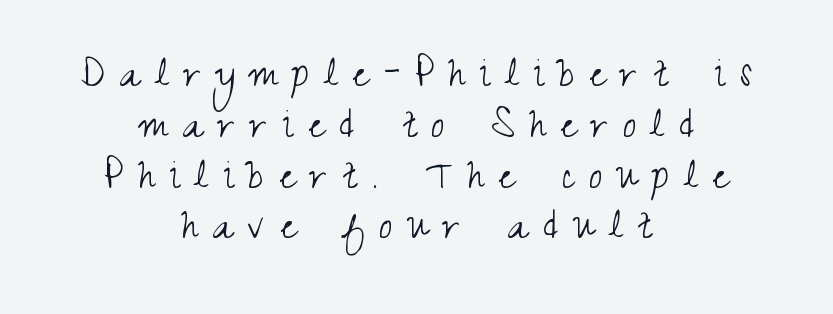
Q: Is the text bold? A: No.
Q: Is the text italic (slanted)? A: No, it is upright.
Q: Is the typeface a serif or a sans-serif typeface? A: Sans-serif.
Q: Is the text underlined? A: No.
Q: How is the paragraph aligned? A: Centered.
Q: Is the spacing between letters normal or unusually wide? A: Unusually wide.
Q: Is the spacing between lines tight, normal or loose? A: Tight.
Q: Width (condensed, normal, or wide)? A: Condensed.
Q: Stroke contrast? A: Medium.
Q: x-height? A: Small.
Q: Monospaced? A: No.
